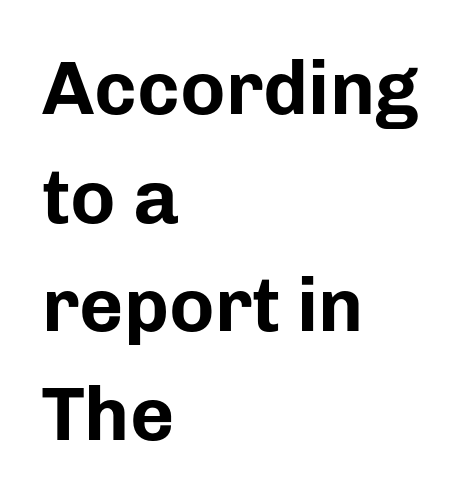
{"serif": "no", "italic": "no", "bold": "yes", "weight": "bold", "width": "normal", "stroke_contrast": "low", "x_height": "medium", "monospaced": "no", "underline": "no", "align": "left", "line_spacing": "normal", "line_spacing_ratio": 1.43, "letter_spacing": "normal", "letter_spacing_em": 0.0, "glyph_px": 76}
